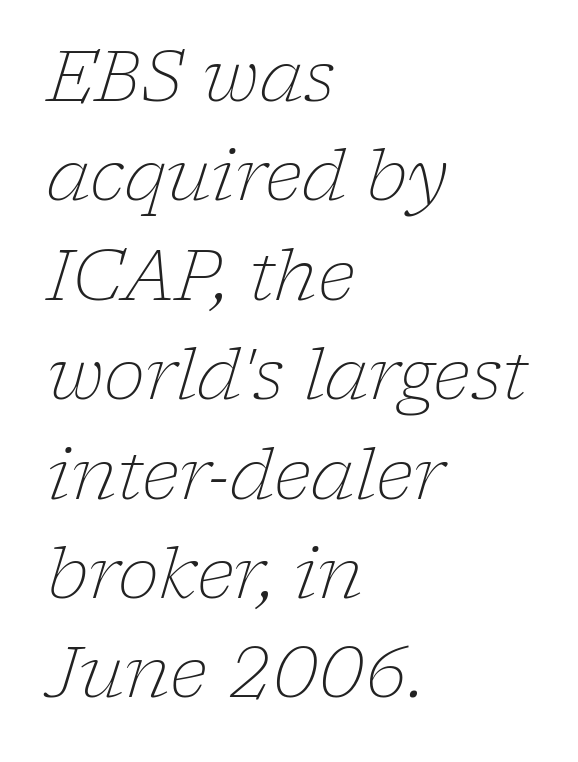
Clear beneath every line of the passage. The rendering uses natural spacing where letterforms have individual widths. Whoever set this chose a conventional vertical rhythm. The glyphs look as if they've been sheared to an angle.
